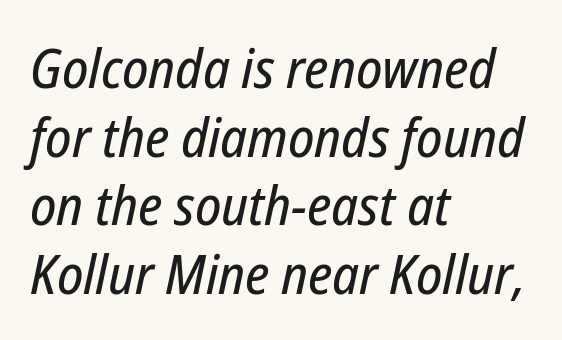
Q: Is the text italic (slanted)? A: Yes, it leans right by about 12 degrees.
Q: Is the text underlined? A: No.
Q: How is the paragraph aligned? A: Left-aligned.
Q: Is the spacing between letters normal or unusually wide? A: Normal.
Q: Is the spacing between lines tight, normal or loose? A: Normal.
Q: Width (condensed, normal, or wide)? A: Condensed.
Q: Stroke contrast? A: Low.
Q: x-height? A: Medium.
Q: Monospaced? A: No.
